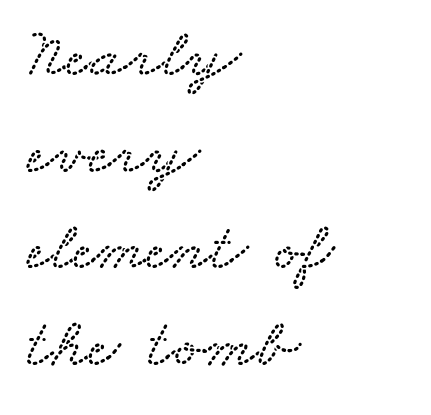
The leading is moderate, giving the passage an even texture. Beneath every word, the page is bare. These lines are rendered in a variable-pitch font. In CSS terms this would be text-align: left. Nobody touched the tracking dial on this one.
